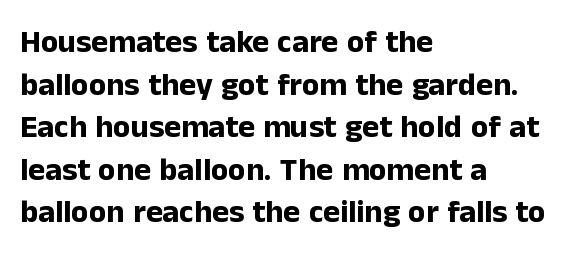
Notice how thick the strokes are: this is what a full bold looks like. Nope, no serifs anywhere on these letters. The typesetter chose a ragged-right arrangement here. Regarding leading, the lines here are spaced in the standard way. Students, note that the glyphs here touch the page at normal intervals.
